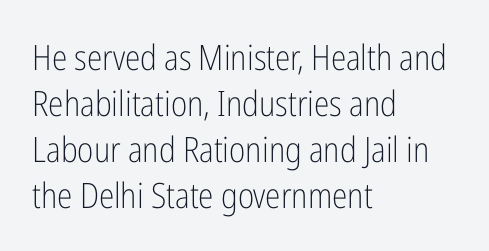
The image shows 35 px light, condensed sans-serif type, upright; set left-aligned, normal line spacing (1.31x), normal letter spacing, not underlined; low stroke contrast and a medium x-height.
